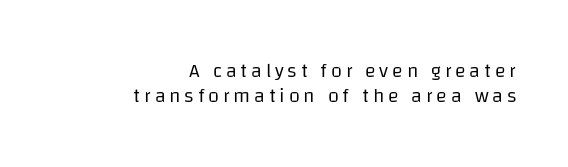
Summary of vertical rhythm: regular, with standard interline spacing. The lettering holds an erect, upright posture throughout. The cut favours lightness, reaching ordinary text weight at its darkest. Beneath every word, the page is bare. The compositor pushed each line to the right boundary.
